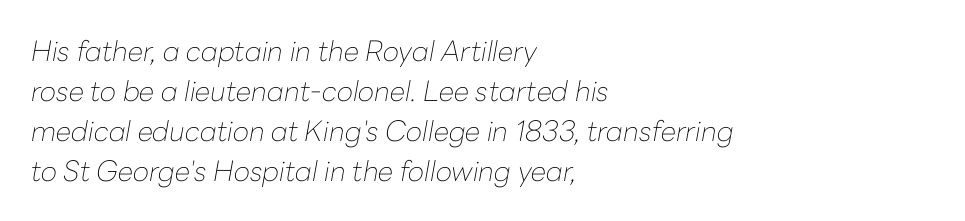
{"italic": "yes", "lean": "right", "slant_degrees": 10, "bold": "no", "weight": "thin", "width": "normal", "stroke_contrast": "low", "x_height": "medium", "monospaced": "no", "underline": "no", "align": "left", "line_spacing": "normal", "line_spacing_ratio": 1.43, "letter_spacing": "normal", "letter_spacing_em": 0.0, "glyph_px": 28}
